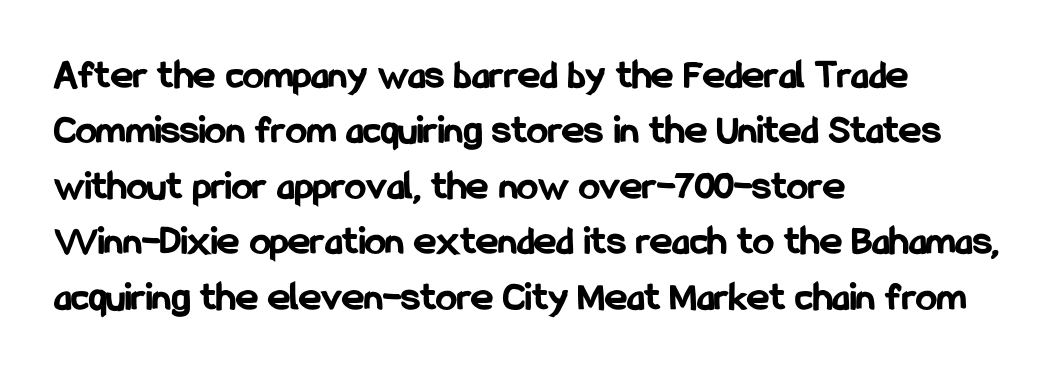
The image shows 42 px bold, condensed sans-serif type, upright; set left-aligned, normal line spacing (1.32x), normal letter spacing, not underlined; low stroke contrast and a medium x-height.
